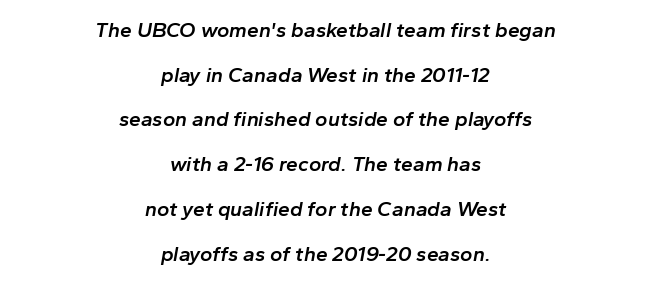
Q: Is the text bold? A: Semi-bold.
Q: Is the text italic (slanted)? A: Yes, it leans right by about 10 degrees.
Q: Is the text underlined? A: No.
Q: How is the paragraph aligned? A: Centered.
Q: Is the spacing between letters normal or unusually wide? A: Normal.
Q: Is the spacing between lines tight, normal or loose? A: Loose.
